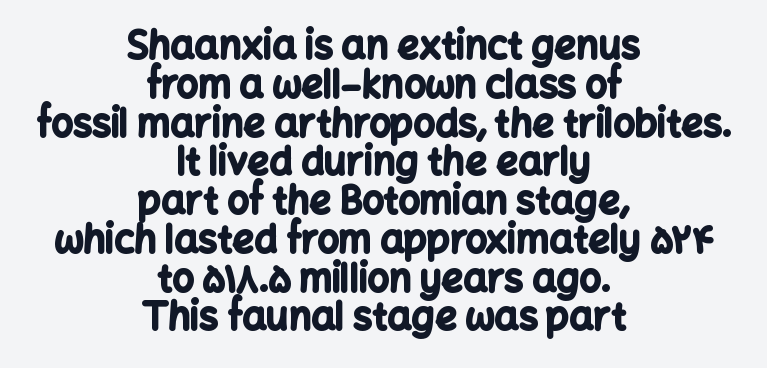
Q: Is the text bold? A: Yes.
Q: Is the text italic (slanted)? A: No, it is upright.
Q: Is the typeface a serif or a sans-serif typeface? A: Sans-serif.
Q: Is the text underlined? A: No.
Q: How is the paragraph aligned? A: Centered.
Q: Is the spacing between letters normal or unusually wide? A: Normal.
Q: Is the spacing between lines tight, normal or loose? A: Tight.
Q: Width (condensed, normal, or wide)? A: Normal.
Q: Stroke contrast? A: Low.
Q: x-height? A: Medium.
Q: Monospaced? A: No.
